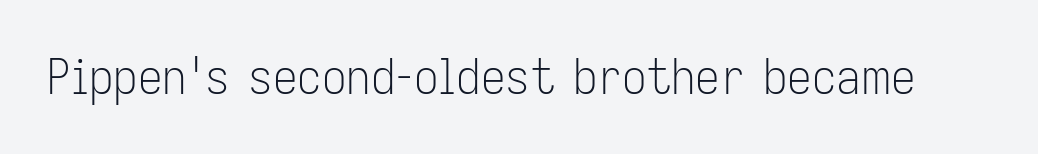
Q: Is the text bold? A: No.
Q: Is the text italic (slanted)? A: No, it is upright.
Q: Is the typeface a serif or a sans-serif typeface? A: Sans-serif.
Q: Is the text underlined? A: No.
Q: Is the spacing between letters normal or unusually wide? A: Normal.
Q: Width (condensed, normal, or wide)? A: Condensed.
Q: Stroke contrast? A: Low.
Q: x-height? A: Medium.
Q: Monospaced? A: No.
